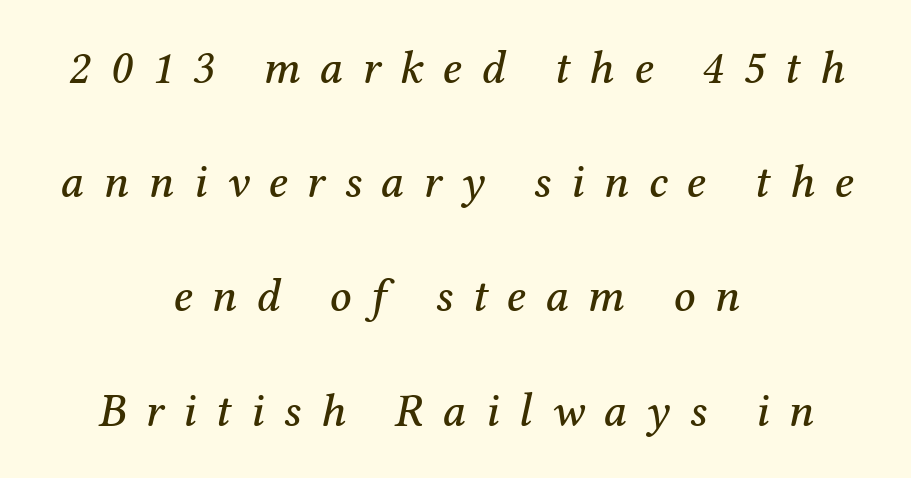
{"serif": "yes", "italic": "yes", "lean": "right", "slant_degrees": 12, "width": "normal", "stroke_contrast": "medium", "x_height": "medium", "monospaced": "no", "underline": "no", "align": "center", "line_spacing": "loose", "line_spacing_ratio": 2.43, "letter_spacing": "wide", "letter_spacing_em": 0.41, "glyph_px": 47}
